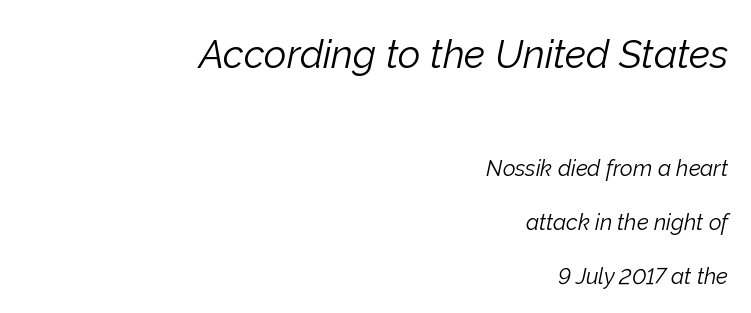
The block sitting higher on the canvas is the one with enlarged characters. On a weight scale, this lands at 450 or below. All the whitespace from short lines collects on the left. The block of text is sparse from top to bottom, with ample space between rows. In terms of posture, this sample is oblique.
